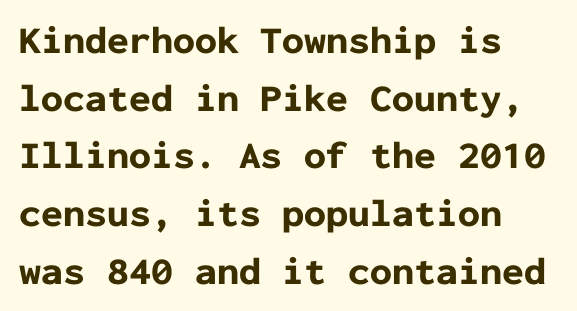
The image shows 39 px bold sans-serif type, upright, monospaced; set left-aligned, normal line spacing (1.48x), normal letter spacing, not underlined; low stroke contrast and a medium x-height.
